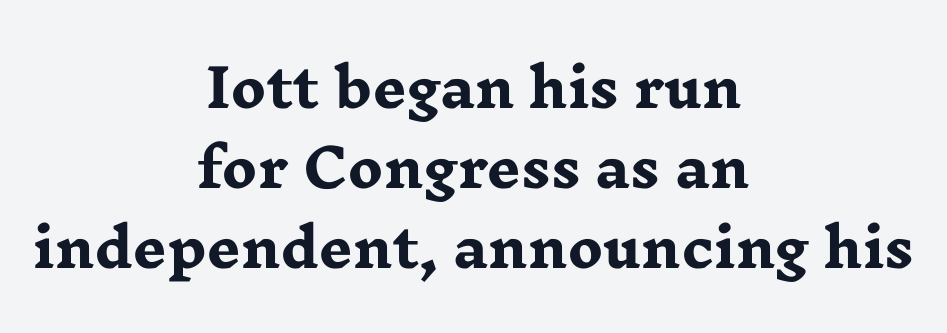
Set as a true bold cut, around the 700 mark. This is roman type, the default non-slanted kind. Look at the tracking — it's just the regular setting, nothing added. Unlike a clean sans, this face finishes its strokes with serifs. Successive baselines arrive at the customary interval.
